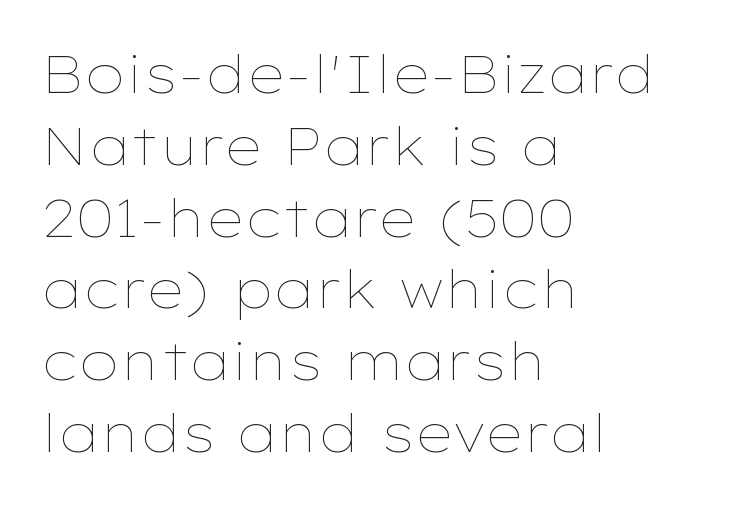
{"italic": "no", "bold": "no", "weight": "thin", "width": "wide", "stroke_contrast": "low", "x_height": "medium", "monospaced": "no", "underline": "no", "align": "left", "line_spacing": "normal", "line_spacing_ratio": 1.38, "letter_spacing": "normal", "letter_spacing_em": 0.0, "glyph_px": 52}
